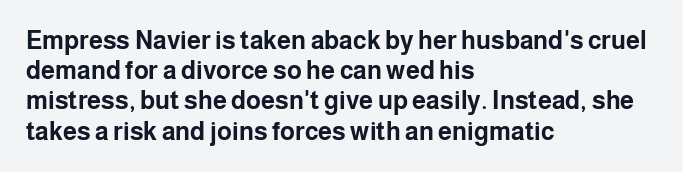
The image shows 25 px bold type, upright; set left-aligned, line spacing 1.21x, normal letter spacing, not underlined.
